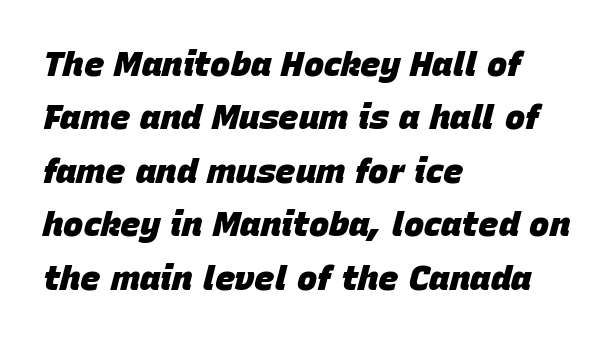
{"italic": "yes", "lean": "right", "slant_degrees": 15, "bold": "yes", "weight": "heavy", "width": "normal", "stroke_contrast": "low", "x_height": "large", "monospaced": "no", "underline": "no", "align": "left", "line_spacing": "normal", "line_spacing_ratio": 1.57, "letter_spacing": "normal", "letter_spacing_em": 0.0, "glyph_px": 34}
